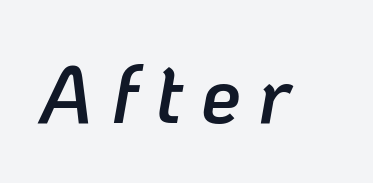
Looks like regular typesetting: each glyph gets only the width it needs. Words float on clear page, feet unadorned. Notice the strokes are somewhat thickened but not fully heavy: this is a semibold. Tall strokes in this sample are angled rather than plumb. Between one letter and the next there's a generous, obvious gap.
